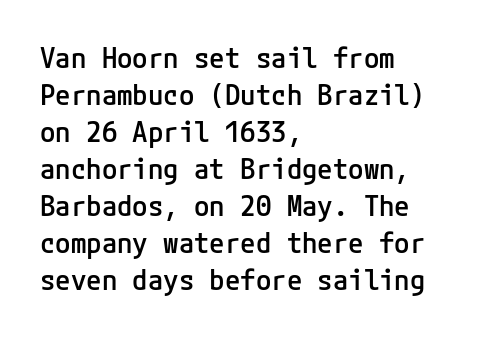
{"serif": "no", "italic": "no", "bold": "semi", "weight": "semibold", "width": "normal", "stroke_contrast": "low", "x_height": "medium", "underline": "no", "align": "left", "line_spacing": "normal", "line_spacing_ratio": 1.32, "letter_spacing": "normal", "letter_spacing_em": 0.0, "glyph_px": 28}
